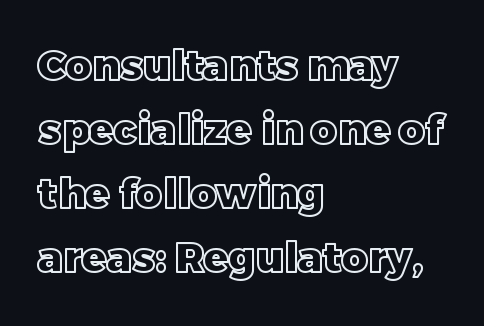
Q: Is the text italic (slanted)? A: No, it is upright.
Q: Is the text underlined? A: No.
Q: How is the paragraph aligned? A: Left-aligned.
Q: Is the spacing between letters normal or unusually wide? A: Normal.
Q: Is the spacing between lines tight, normal or loose? A: Normal.
Q: Width (condensed, normal, or wide)? A: Normal.
Q: x-height? A: Large.
Q: Monospaced? A: No.
